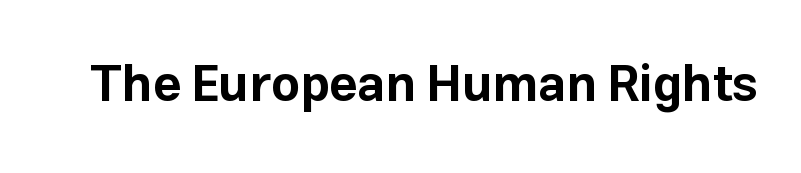
The image shows 50 px bold sans-serif type, upright; set normal letter spacing, not underlined; low stroke contrast and a medium x-height.
